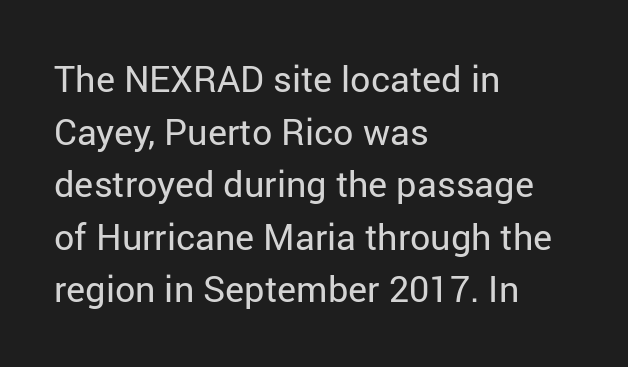
Q: Is the text bold? A: No.
Q: Is the text italic (slanted)? A: No, it is upright.
Q: Is the typeface a serif or a sans-serif typeface? A: Sans-serif.
Q: Is the text underlined? A: No.
Q: How is the paragraph aligned? A: Left-aligned.
Q: Is the spacing between letters normal or unusually wide? A: Normal.
Q: Is the spacing between lines tight, normal or loose? A: Normal.
Q: Width (condensed, normal, or wide)? A: Normal.
Q: Stroke contrast? A: Low.
Q: x-height? A: Medium.
Q: Monospaced? A: No.
